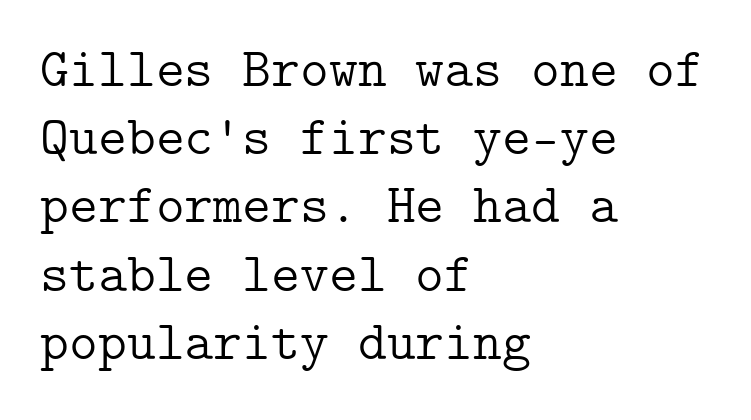
Q: Is the text bold? A: No.
Q: Is the text italic (slanted)? A: No, it is upright.
Q: Is the typeface a serif or a sans-serif typeface? A: Serif.
Q: Is the text underlined? A: No.
Q: How is the paragraph aligned? A: Left-aligned.
Q: Is the spacing between letters normal or unusually wide? A: Normal.
Q: Width (condensed, normal, or wide)? A: Normal.
Q: Stroke contrast? A: Low.
Q: x-height? A: Medium.
